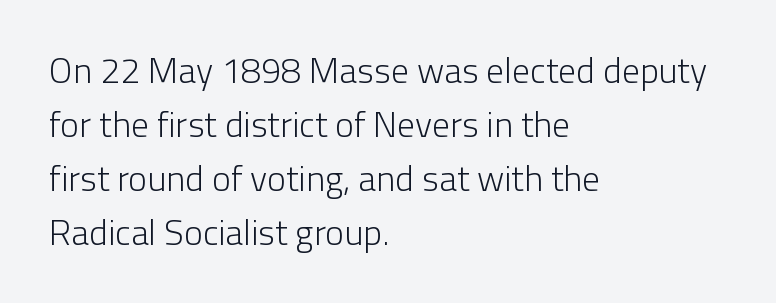
The baseline area is clear. Layout note: lines flush left. Compared with typical body copy, the letter spacing here is the same. Examine the stroke ends and you'll find no serifs. Summary of vertical rhythm: regular, with standard interline spacing. It's the straight-up-and-down kind of type.
